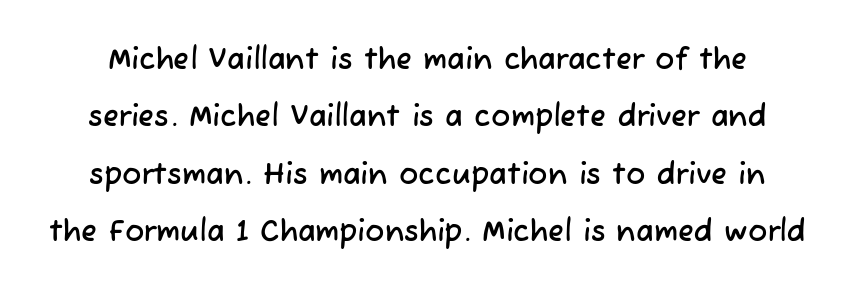
Q: Is the typeface a serif or a sans-serif typeface? A: Sans-serif.
Q: Is the text underlined? A: No.
Q: Is the spacing between letters normal or unusually wide? A: Normal.
Q: Is the spacing between lines tight, normal or loose? A: Loose.
Q: Width (condensed, normal, or wide)? A: Normal.
Q: Stroke contrast? A: Low.
Q: x-height? A: Medium.
Q: Monospaced? A: No.
